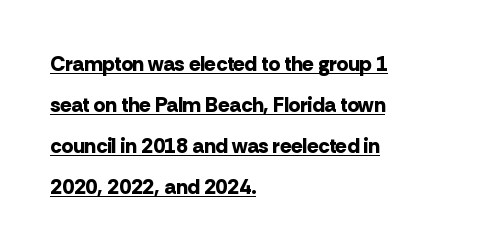
{"italic": "no", "bold": "yes", "underline": "yes", "align": "left", "line_spacing": "loose", "line_spacing_ratio": 1.95, "letter_spacing": "normal", "letter_spacing_em": 0.0, "glyph_px": 21}
